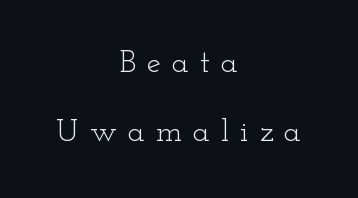
Tracking here is generous; glyphs stand well apart from one another. Successive baselines arrive slowly, with a big drop between each. The characters display serif detailing at their extremities. This sample uses an upright cut, with every glyph sitting square on the baseline. The face used here is proportionally spaced, like ordinary book or web type. Unmarked baselines from the first word to the last.
